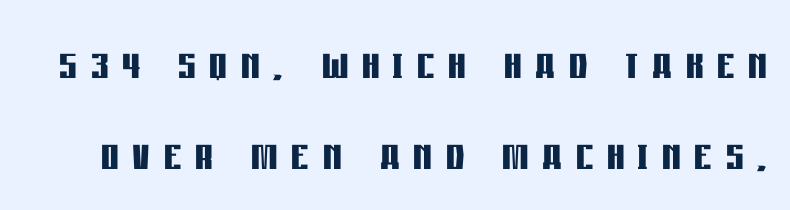
You could not count columns in this text — the font is proportionally spaced. Thick stems and heavy bowls — unmistakably bold. Regarding leading, the lines here are spaced in the standard way. The font's upright variant was chosen for this text.
